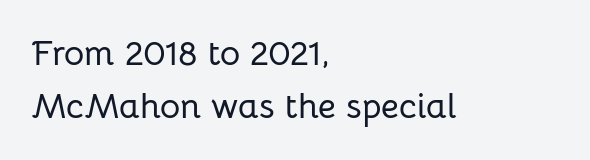
{"serif": "no", "italic": "no", "width": "normal", "stroke_contrast": "low", "x_height": "medium", "monospaced": "no", "underline": "no", "align": "left", "line_spacing": "normal", "line_spacing_ratio": 1.51, "letter_spacing": "normal", "letter_spacing_em": 0.0, "glyph_px": 35}
